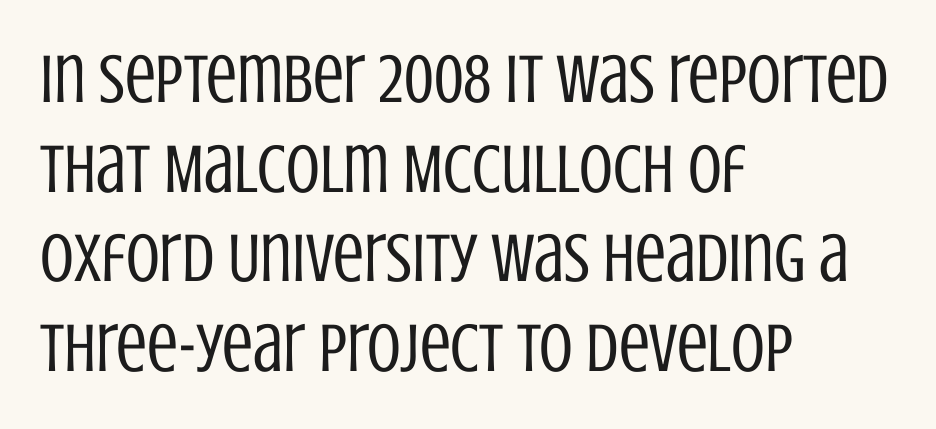
Q: Is the text bold? A: No.
Q: Is the text italic (slanted)? A: No, it is upright.
Q: Is the typeface a serif or a sans-serif typeface? A: Sans-serif.
Q: Is the text underlined? A: No.
Q: How is the paragraph aligned? A: Left-aligned.
Q: Is the spacing between letters normal or unusually wide? A: Normal.
Q: Is the spacing between lines tight, normal or loose? A: Normal.
Q: Width (condensed, normal, or wide)? A: Condensed.
Q: Stroke contrast? A: Low.
Q: x-height? A: Large.
Q: Monospaced? A: No.
